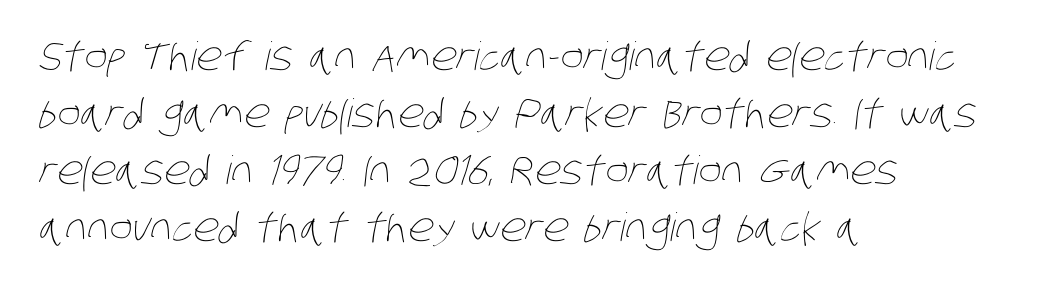
{"bold": "no", "weight": "thin", "width": "condensed", "stroke_contrast": "low", "x_height": "large", "monospaced": "no", "underline": "no", "align": "left", "line_spacing": "normal", "line_spacing_ratio": 1.46, "letter_spacing": "normal", "letter_spacing_em": 0.0, "glyph_px": 39}
